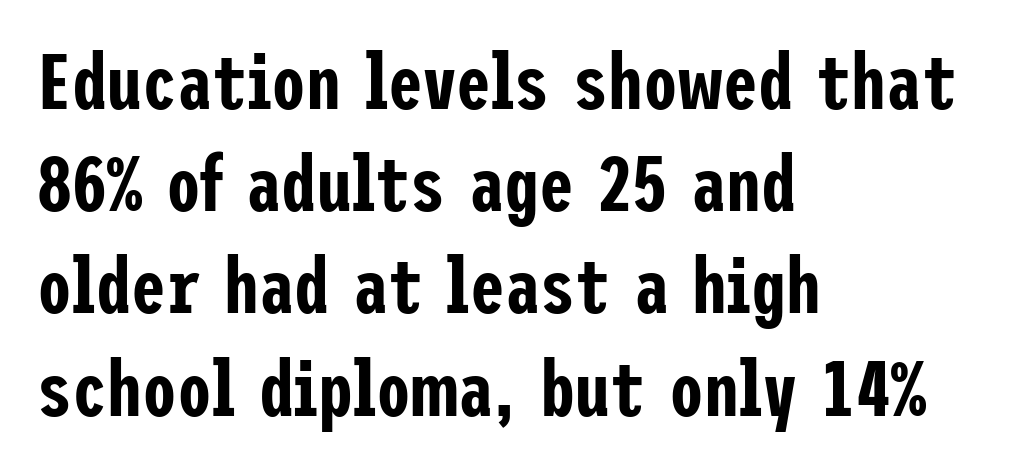
{"serif": "no", "italic": "no", "width": "condensed", "stroke_contrast": "low", "x_height": "medium", "underline": "no", "align": "left", "line_spacing": "normal", "line_spacing_ratio": 1.31, "letter_spacing": "normal", "letter_spacing_em": 0.0, "glyph_px": 78}
